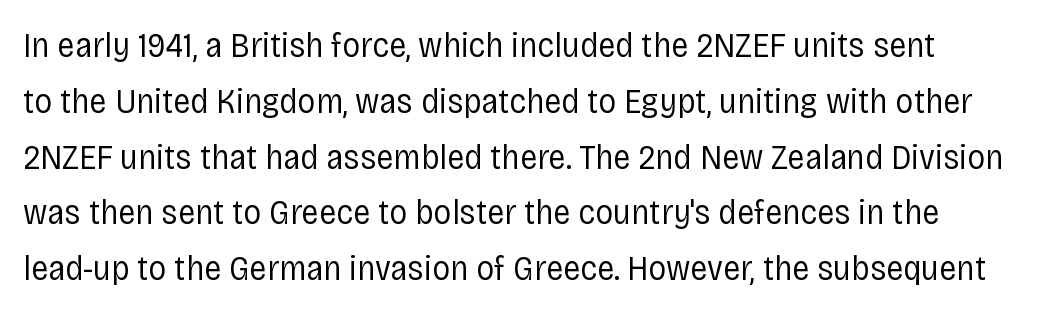
Characters remain perfectly vertical along every line. Think standard paragraph weight, or any step lighter than that. Underline: absent. You could not count columns in this text — the font is proportionally spaced.
